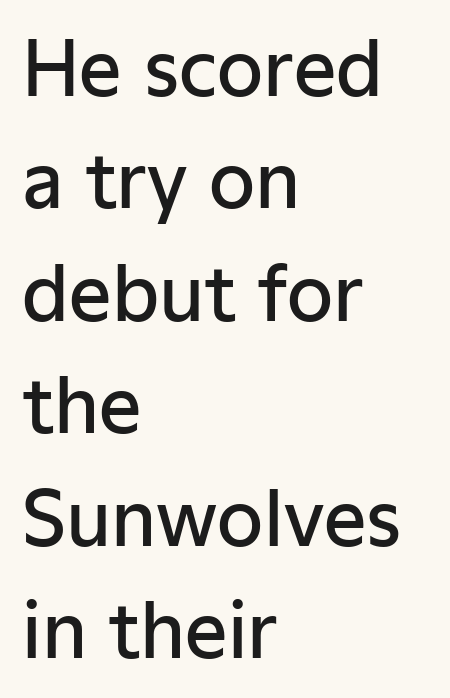
Evenly set lines give the paragraph a standard silhouette. Think of a printed novel: that variable character pitch is what you see here. These lines carry some extra weight — a demibold, not a full bold. Unlike a traditional serif, this face leaves its strokes unadorned. A clean baseline with only descenders dipping below it. There is no visible air inserted between adjacent glyphs.
